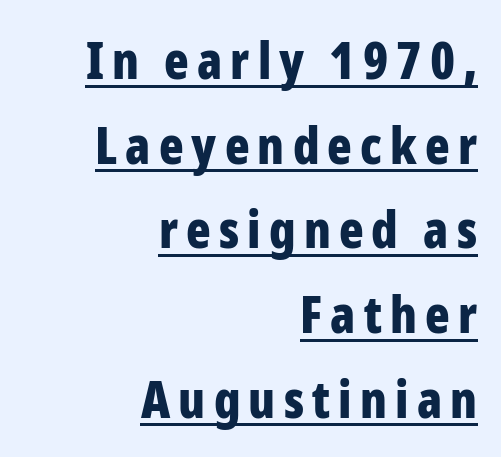
Q: Is the text bold? A: Yes.
Q: Is the text italic (slanted)? A: No, it is upright.
Q: Is the typeface a serif or a sans-serif typeface? A: Sans-serif.
Q: Is the text underlined? A: Yes.
Q: How is the paragraph aligned? A: Right-aligned.
Q: Is the spacing between lines tight, normal or loose? A: Normal.
Q: Width (condensed, normal, or wide)? A: Condensed.
Q: Stroke contrast? A: Low.
Q: x-height? A: Medium.
Q: Monospaced? A: No.
